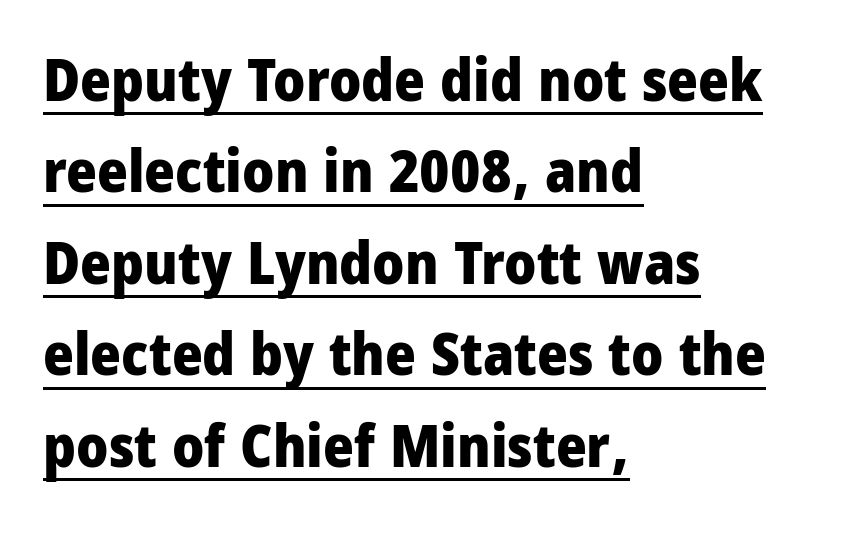
Q: Is the text bold? A: Yes.
Q: Is the text italic (slanted)? A: No, it is upright.
Q: Is the typeface a serif or a sans-serif typeface? A: Sans-serif.
Q: Is the text underlined? A: Yes.
Q: How is the paragraph aligned? A: Left-aligned.
Q: Is the spacing between letters normal or unusually wide? A: Normal.
Q: Is the spacing between lines tight, normal or loose? A: Normal.
Q: Width (condensed, normal, or wide)? A: Condensed.
Q: Stroke contrast? A: Low.
Q: x-height? A: Large.
Q: Monospaced? A: No.
